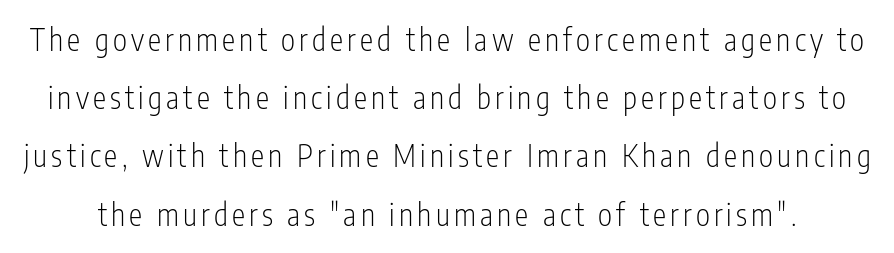
Q: Is the text bold? A: No.
Q: Is the text italic (slanted)? A: No, it is upright.
Q: Is the typeface a serif or a sans-serif typeface? A: Sans-serif.
Q: Is the text underlined? A: No.
Q: Is the spacing between lines tight, normal or loose? A: Loose.
Q: Width (condensed, normal, or wide)? A: Condensed.
Q: Stroke contrast? A: Low.
Q: x-height? A: Medium.
Q: Monospaced? A: No.
